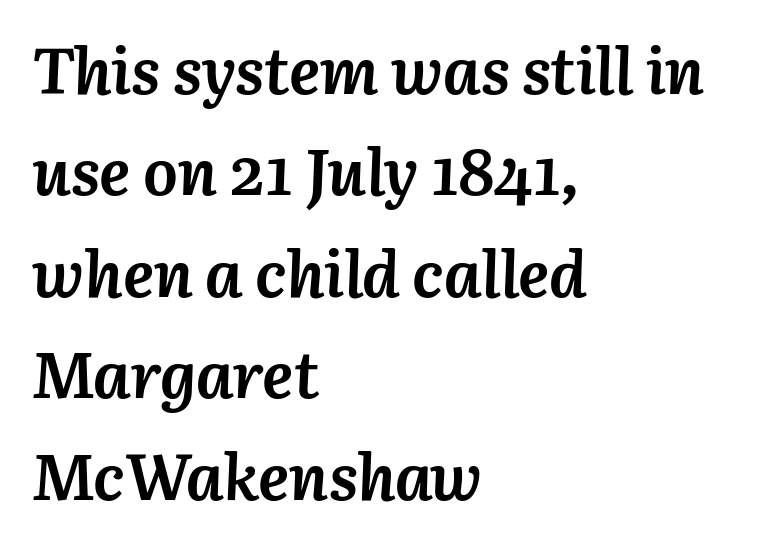
Q: Is the text bold? A: Yes.
Q: Is the text italic (slanted)? A: Yes, it leans right by about 3 degrees.
Q: Is the text underlined? A: No.
Q: How is the paragraph aligned? A: Left-aligned.
Q: Is the spacing between letters normal or unusually wide? A: Normal.
Q: Is the spacing between lines tight, normal or loose? A: Normal.
Q: Width (condensed, normal, or wide)? A: Normal.
Q: Stroke contrast? A: Medium.
Q: x-height? A: Medium.
Q: Monospaced? A: No.
